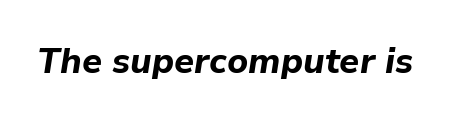
The strokes are fattened all the way to bold. Varying glyph widths throughout — classic text-font behaviour. There is no visible air inserted between adjacent glyphs. Each row of text sits above clean, open space.
